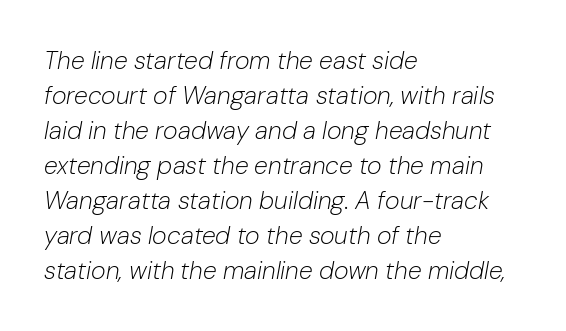
In terms of posture, this sample is oblique. This rendering leaves character spacing at its baseline value. Stem width sits at or under what a default text font uses. The passage is arranged the way most books set body copy — flush left. The glyphs are unaccompanied by any horizontal stroke below them.
